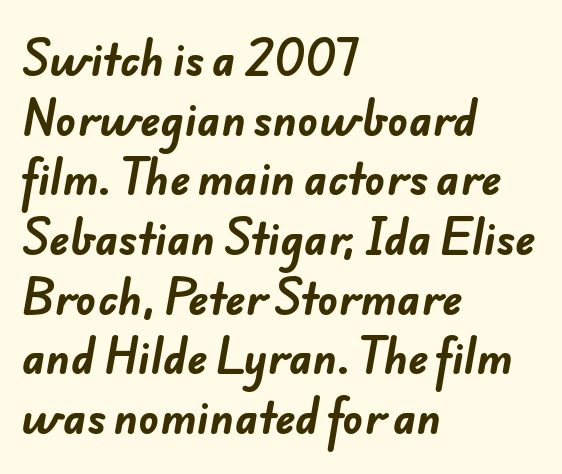
{"serif": "no", "bold": "yes", "weight": "bold", "width": "normal", "stroke_contrast": "low", "x_height": "small", "monospaced": "no", "underline": "no", "align": "left", "line_spacing": "normal", "line_spacing_ratio": 1.42, "letter_spacing": "normal", "letter_spacing_em": 0.0, "glyph_px": 42}
